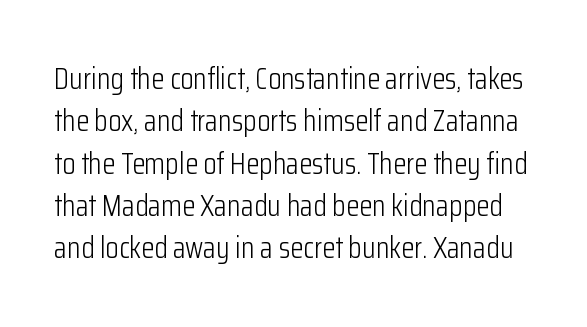
{"serif": "no", "italic": "no", "bold": "no", "weight": "light", "width": "condensed", "stroke_contrast": "low", "x_height": "medium", "monospaced": "no", "underline": "no", "line_spacing": "normal", "line_spacing_ratio": 1.41, "letter_spacing": "normal", "letter_spacing_em": 0.0, "glyph_px": 30}
